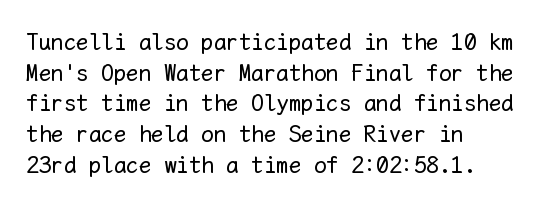
Q: Is the text bold? A: No.
Q: Is the text italic (slanted)? A: No, it is upright.
Q: Is the text underlined? A: No.
Q: How is the paragraph aligned? A: Left-aligned.
Q: Is the spacing between letters normal or unusually wide? A: Normal.
